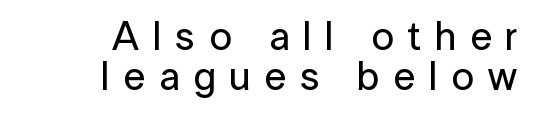
{"serif": "no", "italic": "no", "width": "normal", "stroke_contrast": "low", "x_height": "medium", "monospaced": "no", "underline": "no", "align": "right", "line_spacing": "tight", "line_spacing_ratio": 1.01, "letter_spacing": "wide", "letter_spacing_em": 0.34, "glyph_px": 40}
